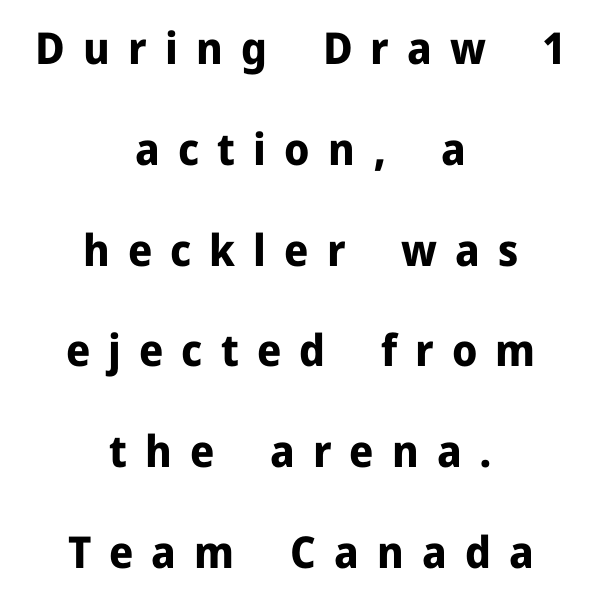
{"serif": "no", "italic": "no", "bold": "yes", "weight": "bold", "width": "normal", "stroke_contrast": "low", "x_height": "medium", "monospaced": "no", "underline": "no", "align": "center", "line_spacing": "loose", "line_spacing_ratio": 2.29, "letter_spacing": "wide", "letter_spacing_em": 0.41, "glyph_px": 44}
